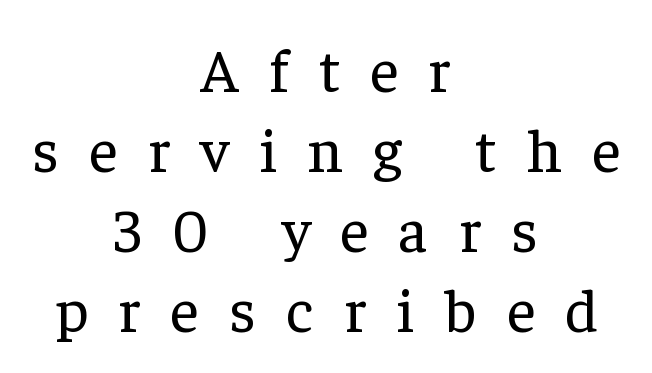
Old-style or modern, the face here clearly has serifs. Evenly set lines give the paragraph a standard silhouette. The paragraph has two soft edges and a firm central axis. Characters remain perfectly vertical along every line. A light-to-regular cut is what we see here.
